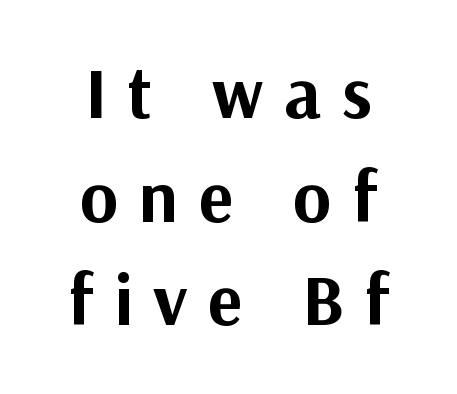
The image shows 73 px bold sans-serif type, upright; set centered, normal line spacing (1.42x), unusually wide letter spacing (+0.28 em), not underlined; medium stroke contrast and a medium x-height.
